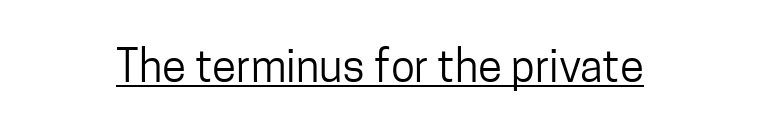
Is this a fixed-width face? No — the glyphs have proportional, varying widths. Note: no serifs on the glyphs. Weight class: somewhere from thin through regular. Does the lettering tilt? It doesn't — this is upright. Observe the ordinary spacing: letters are neighbours, not strangers. Like a heading marked for emphasis, these lines bear an underscore.
